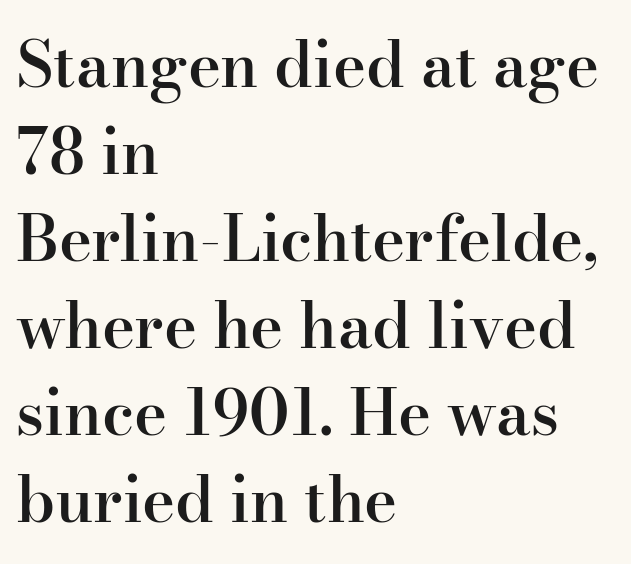
Q: Is the text bold? A: Semi-bold.
Q: Is the text italic (slanted)? A: No, it is upright.
Q: Is the typeface a serif or a sans-serif typeface? A: Serif.
Q: Is the text underlined? A: No.
Q: How is the paragraph aligned? A: Left-aligned.
Q: Is the spacing between letters normal or unusually wide? A: Normal.
Q: Is the spacing between lines tight, normal or loose? A: Normal.
Q: Width (condensed, normal, or wide)? A: Normal.
Q: Stroke contrast? A: High.
Q: x-height? A: Small.
Q: Monospaced? A: No.
